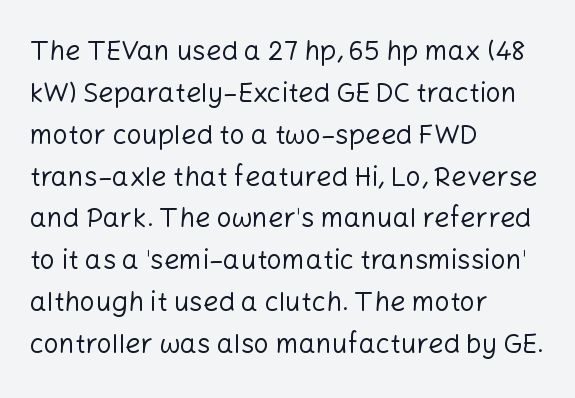
{"italic": "no", "bold": "no", "underline": "no", "align": "left", "line_spacing": "normal", "line_spacing_ratio": 1.55, "letter_spacing": "normal", "letter_spacing_em": 0.0, "glyph_px": 27}
